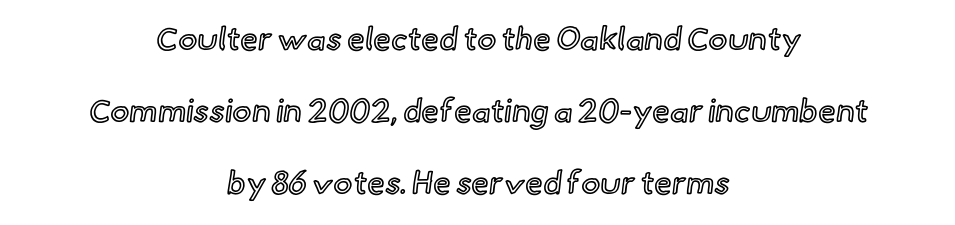
Visually the block forms a symmetrical silhouette, jagged on both flanks. Each new line begins a long way beneath the previous one. What stands out about the letter spacing? Nothing — it is the standard amount. Do the characters align in a grid? No, the font is proportional.
